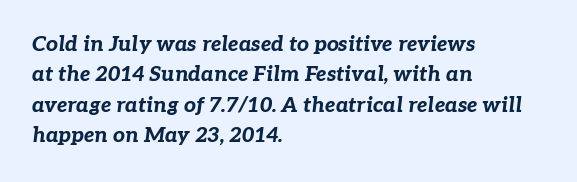
Slanted lettering throughout. Nobody drew a line under any word here. You'd pick this weight for a headline — it's a proper bold. There is no visible air inserted between adjacent glyphs. Vertically, the passage feels balanced, rows spaced as you'd expect.
